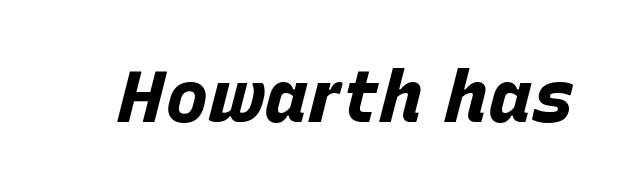
{"italic": "yes", "lean": "right", "slant_degrees": 15, "bold": "yes", "weight": "bold", "width": "normal", "stroke_contrast": "low", "x_height": "large", "monospaced": "no", "underline": "no", "letter_spacing": "normal", "letter_spacing_em": 0.0, "glyph_px": 73}
